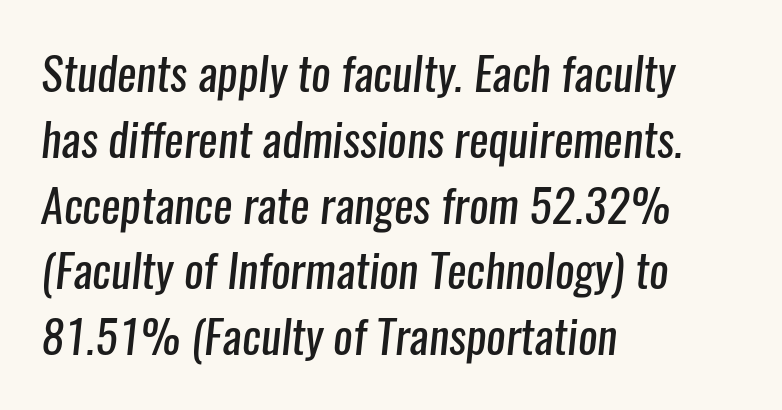
Summary of vertical rhythm: regular, with standard interline spacing. The passage shown is typed in a proportional face where columns would drift. Students, note that the glyphs here touch the page at normal intervals. Is the stroke heavy? The answer is a plain regular-or-lighter. Quick note: underline off. The text was rendered using a sans face with plain stroke endings.
